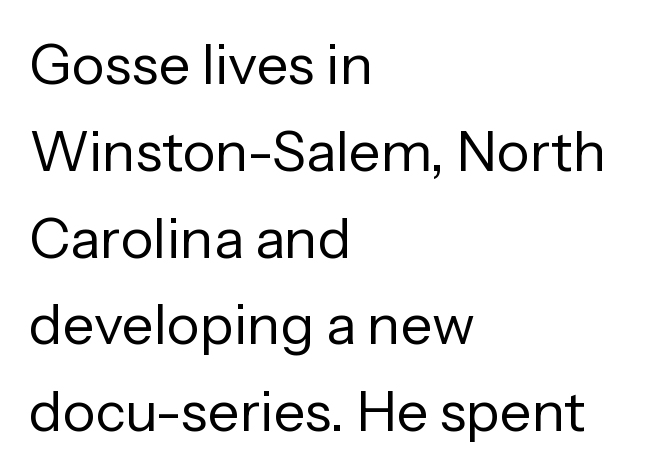
Q: Is the text bold? A: No.
Q: Is the text italic (slanted)? A: No, it is upright.
Q: Is the typeface a serif or a sans-serif typeface? A: Sans-serif.
Q: Is the text underlined? A: No.
Q: How is the paragraph aligned? A: Left-aligned.
Q: Is the spacing between letters normal or unusually wide? A: Normal.
Q: Is the spacing between lines tight, normal or loose? A: Normal.
Q: Width (condensed, normal, or wide)? A: Normal.
Q: Stroke contrast? A: Low.
Q: x-height? A: Medium.
Q: Monospaced? A: No.
